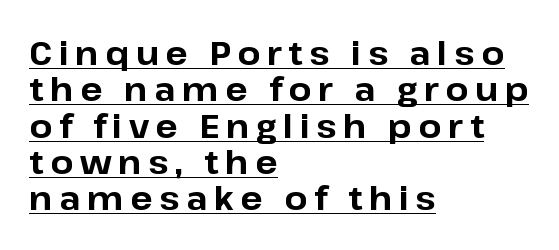
Q: Is the text bold? A: Yes.
Q: Is the text italic (slanted)? A: No, it is upright.
Q: Is the typeface a serif or a sans-serif typeface? A: Sans-serif.
Q: Is the text underlined? A: Yes.
Q: How is the paragraph aligned? A: Left-aligned.
Q: Is the spacing between letters normal or unusually wide? A: Unusually wide.
Q: Is the spacing between lines tight, normal or loose? A: Tight.
Q: Width (condensed, normal, or wide)? A: Normal.
Q: Stroke contrast? A: Low.
Q: x-height? A: Medium.
Q: Monospaced? A: No.
